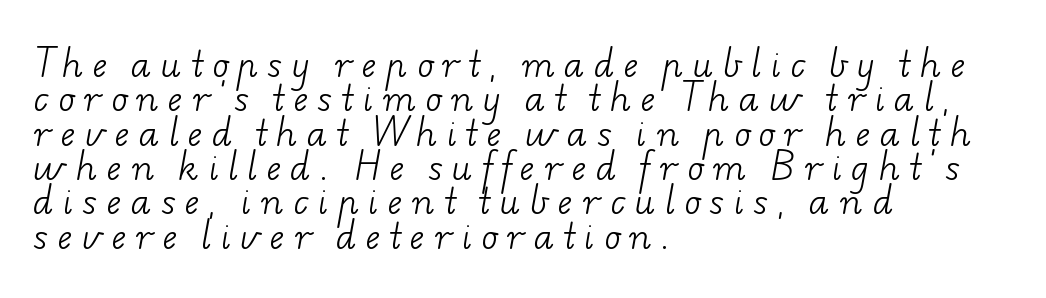
A student would call this left alignment; a typographer would say flush left, rag right. The letters carry serifs — small finishing strokes at the ends of their stems. The gaps between neighbouring characters are conspicuously large. Each stroke keeps to a modest, everyday thickness or less.
